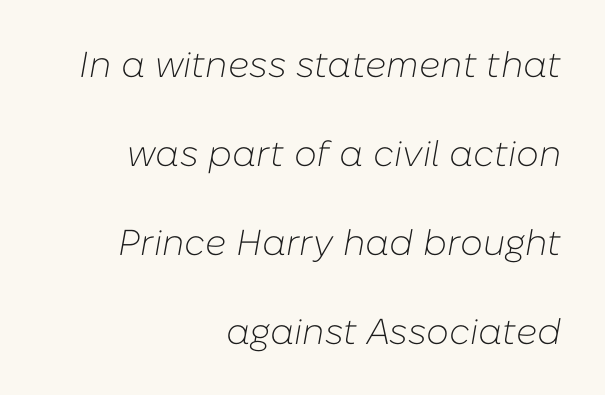
The image shows 36 px light type, italic (leaning right); set right-aligned, loose line spacing (2.47x), normal letter spacing, not underlined; low stroke contrast and a medium x-height.
